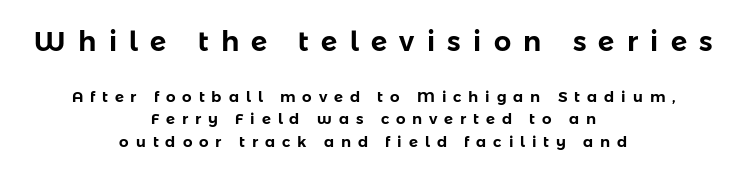
Q: Is the text italic (slanted)? A: No, it is upright.
Q: Is the text underlined? A: No.
Q: How is the paragraph aligned? A: Centered.
Q: Is the spacing between letters normal or unusually wide? A: Unusually wide.
Q: Is the spacing between lines tight, normal or loose? A: Normal.
Q: Which block of text is set in a larger size, the first (top) or the second (bottom)? A: The first (top) one.
